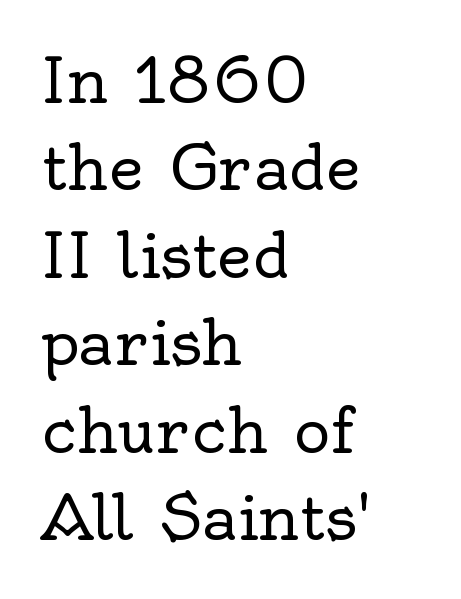
The image shows 62 px regular-weight serif type, upright; set left-aligned, normal line spacing (1.41x), normal letter spacing, not underlined; a small x-height.
